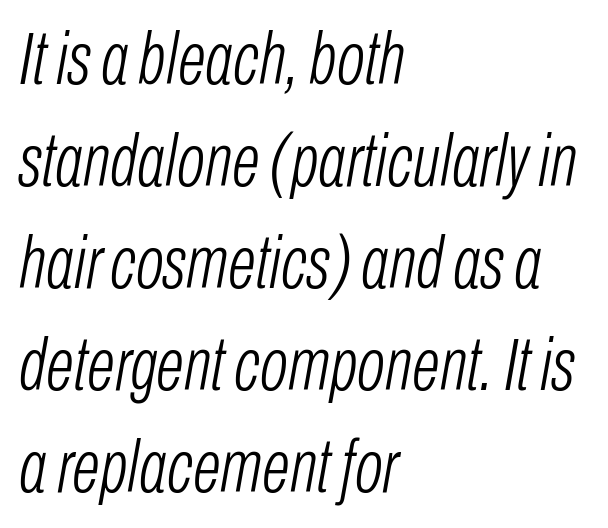
No chunkiness to these letters — they're not bold. Here the glyphs are tracked normally, forming tight word shapes. A normal amount of white space separates one row of letters from the next. Unmarked baselines from the first word to the last. Alignment: flush left. Designer's note — italics engaged.
